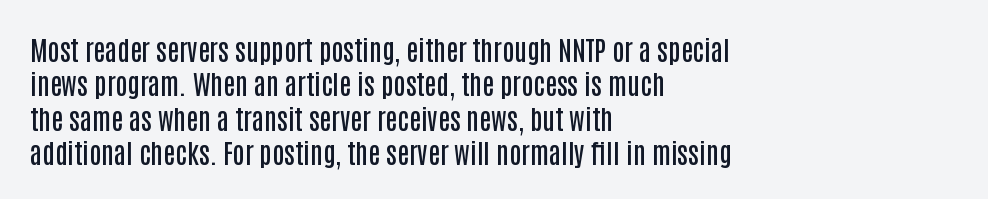
Q: Is the text bold? A: Semi-bold.
Q: Is the text italic (slanted)? A: No, it is upright.
Q: Is the text underlined? A: No.
Q: How is the paragraph aligned? A: Left-aligned.
Q: Is the spacing between letters normal or unusually wide? A: Normal.
Q: Is the spacing between lines tight, normal or loose? A: Normal.
